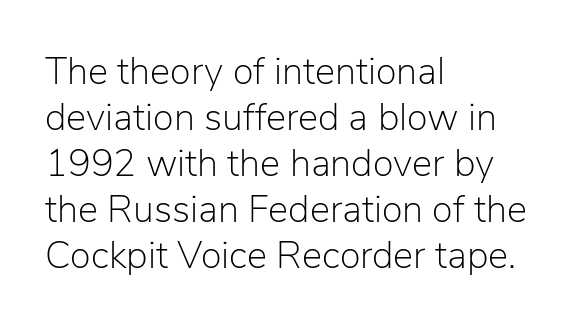
Spacing between characters is what you'd get straight out of the box. A typesetter would label this face a sans. Is this a fixed-width face? No — the glyphs have proportional, varying widths. Nothing heavy about these letters — not bold at all.
